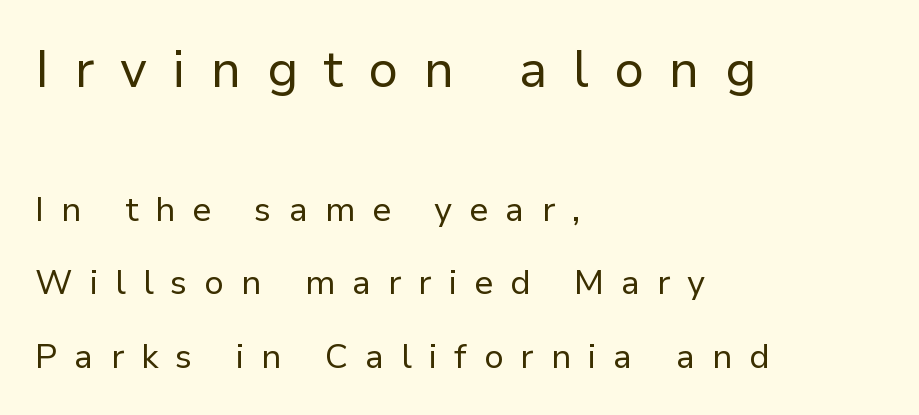
Q: Is the text bold? A: No.
Q: Is the text italic (slanted)? A: No, it is upright.
Q: Is the typeface a serif or a sans-serif typeface? A: Sans-serif.
Q: Is the text underlined? A: No.
Q: How is the paragraph aligned? A: Left-aligned.
Q: Is the spacing between letters normal or unusually wide? A: Unusually wide.
Q: Is the spacing between lines tight, normal or loose? A: Loose.
Q: Which block of text is set in a larger size, the first (top) or the second (bottom)? A: The first (top) one.
Q: Width (condensed, normal, or wide)? A: Normal.
Q: Stroke contrast? A: Low.
Q: x-height? A: Medium.
Q: Monospaced? A: No.
